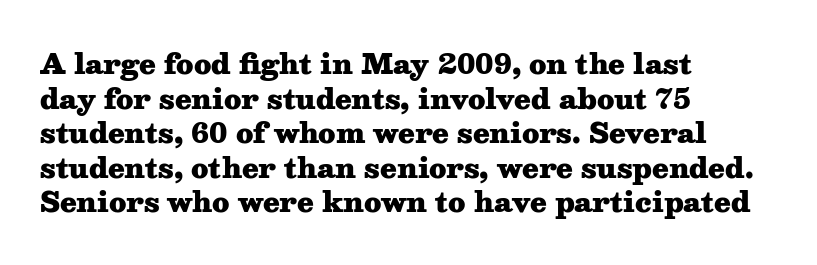
The image shows 27 px bold type, upright; set left-aligned, normal line spacing (1.28x), normal letter spacing, not underlined.
